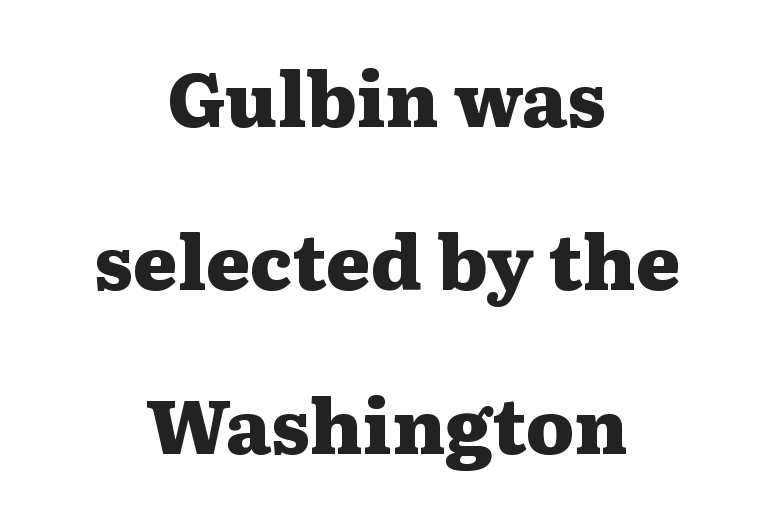
Bare-footed words on every line. Leading is clearly above the norm, producing a sparse column. Looks like regular typesetting: each glyph gets only the width it needs. Unlike a clean sans, this face finishes its strokes with serifs.
